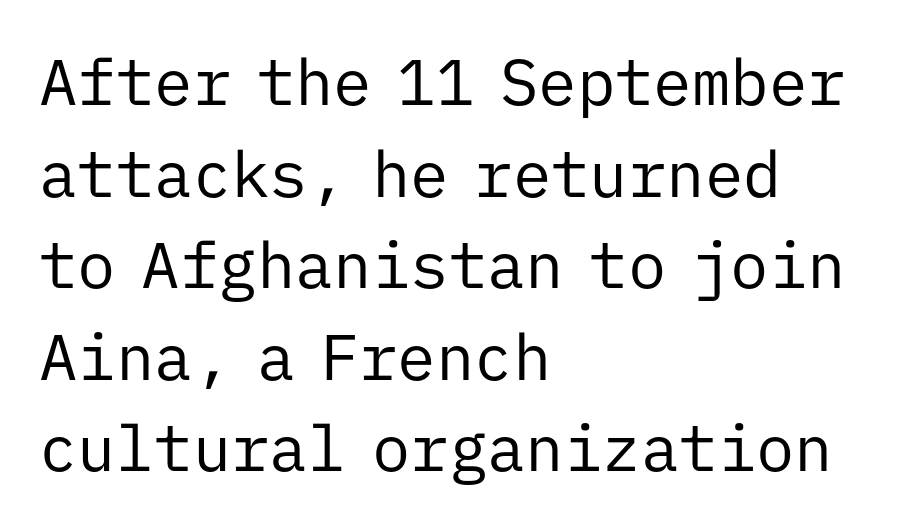
{"serif": "no", "italic": "no", "bold": "no", "weight": "regular", "width": "normal", "stroke_contrast": "low", "x_height": "medium", "monospaced": "yes", "underline": "no", "align": "left", "line_spacing": "normal", "line_spacing_ratio": 1.43, "letter_spacing": "normal", "letter_spacing_em": 0.0, "glyph_px": 64}
